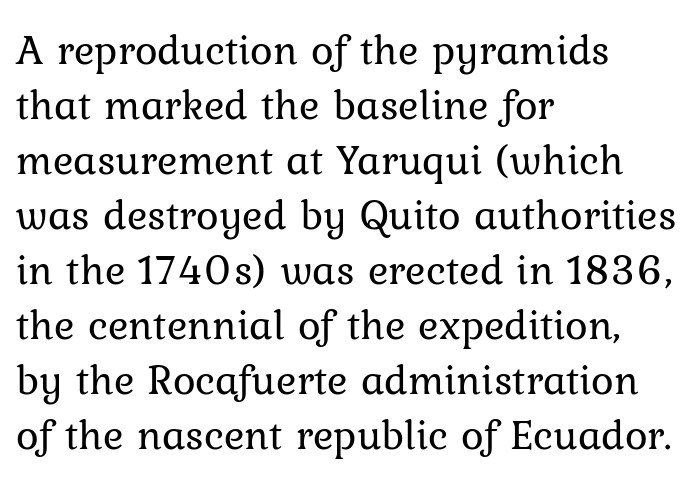
{"italic": "no", "bold": "no", "weight": "regular", "width": "normal", "stroke_contrast": "low", "x_height": "medium", "monospaced": "no", "underline": "no", "align": "left", "line_spacing": "normal", "line_spacing_ratio": 1.28, "letter_spacing": "normal", "letter_spacing_em": 0.0, "glyph_px": 43}
